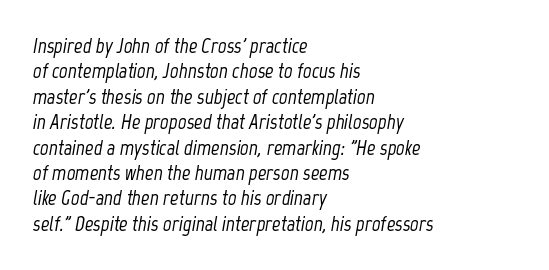
The glyphs are unaccompanied by any horizontal stroke below them. You could call the tracking neutral — neither tight nor loose. The paragraph shown leans on its left margin. Slant detected: the letters are inclined.
